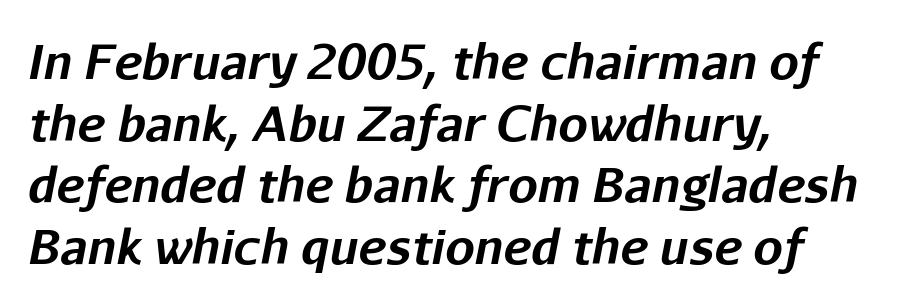
The image shows 47 px bold type, italic (leaning right); set left-aligned, normal line spacing (1.31x), normal letter spacing, not underlined; low stroke contrast and a medium x-height.
